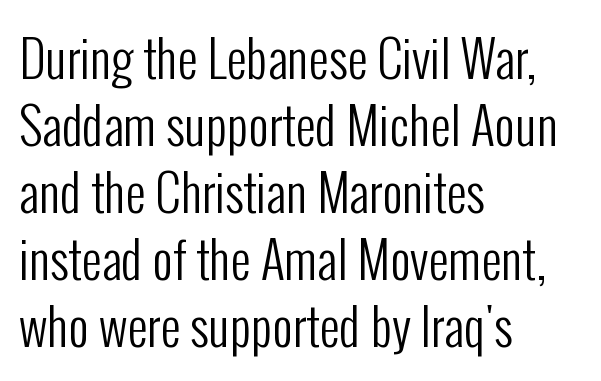
{"serif": "no", "italic": "no", "bold": "no", "weight": "regular", "width": "condensed", "stroke_contrast": "low", "x_height": "medium", "monospaced": "no", "underline": "no", "align": "left", "line_spacing": "normal", "line_spacing_ratio": 1.34, "letter_spacing": "normal", "letter_spacing_em": 0.0, "glyph_px": 50}
